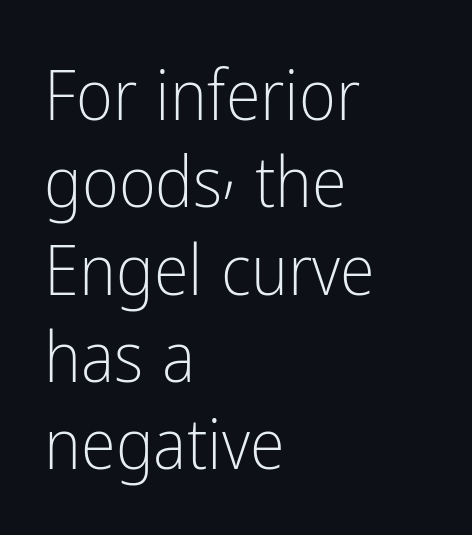
{"serif": "no", "italic": "no", "bold": "no", "weight": "light", "width": "condensed", "stroke_contrast": "low", "x_height": "medium", "monospaced": "no", "underline": "no", "align": "left", "line_spacing_ratio": 1.23, "letter_spacing": "normal", "letter_spacing_em": 0.0, "glyph_px": 71}
